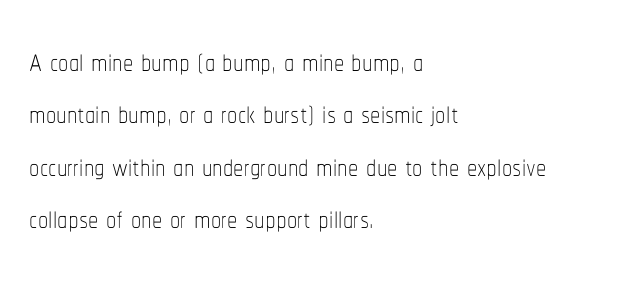
{"italic": "no", "bold": "no", "weight": "thin", "width": "condensed", "stroke_contrast": "low", "x_height": "medium", "monospaced": "no", "underline": "no", "align": "left", "line_spacing": "normal", "line_spacing_ratio": 1.28, "letter_spacing": "normal", "letter_spacing_em": 0.0, "glyph_px": 41}
